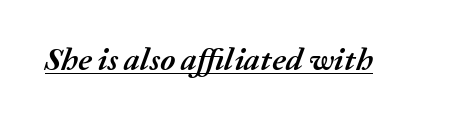
{"italic": "yes", "lean": "right", "slant_degrees": 20, "bold": "yes", "weight": "semibold", "width": "normal", "stroke_contrast": "medium", "x_height": "medium", "monospaced": "no", "underline": "yes", "letter_spacing": "normal", "letter_spacing_em": 0.0, "glyph_px": 32}
